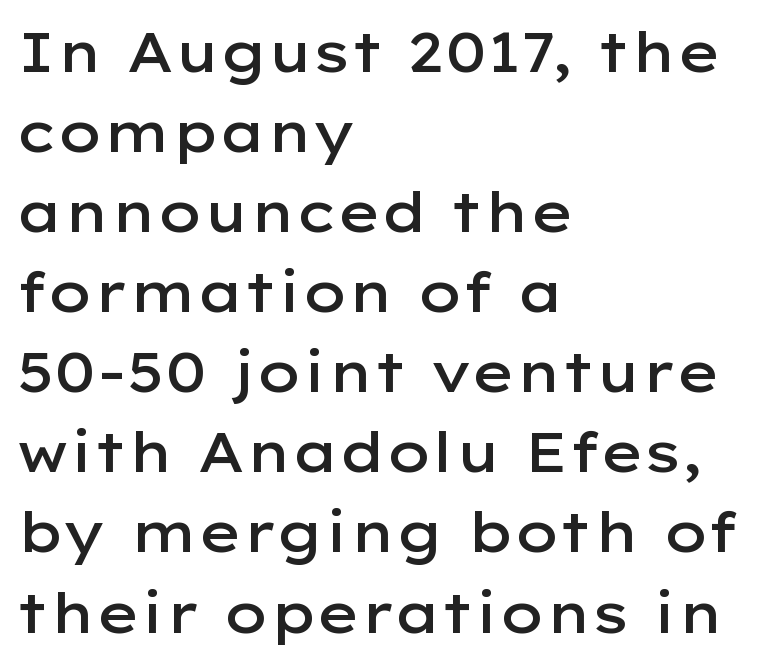
The image shows 56 px semibold, wide sans-serif type, upright; set left-aligned, normal line spacing (1.43x), normal letter spacing, not underlined; low stroke contrast and a medium x-height.
